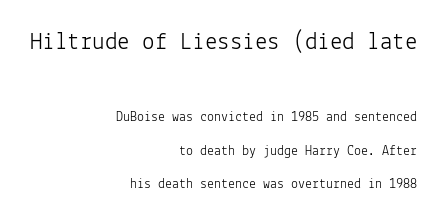
The image shows 25 px text type, upright; set right-aligned, loose line spacing (2.4x), normal letter spacing, not underlined; the first (top) block is 1.79x larger.
